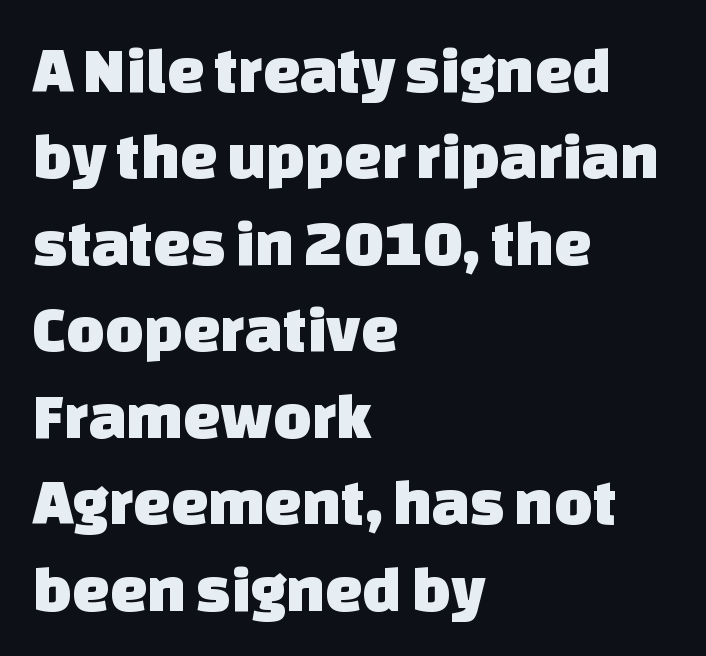
The image shows 66 px sans-serif type; set left-aligned, normal line spacing (1.31x), normal letter spacing, not underlined; low stroke contrast and a large x-height.
